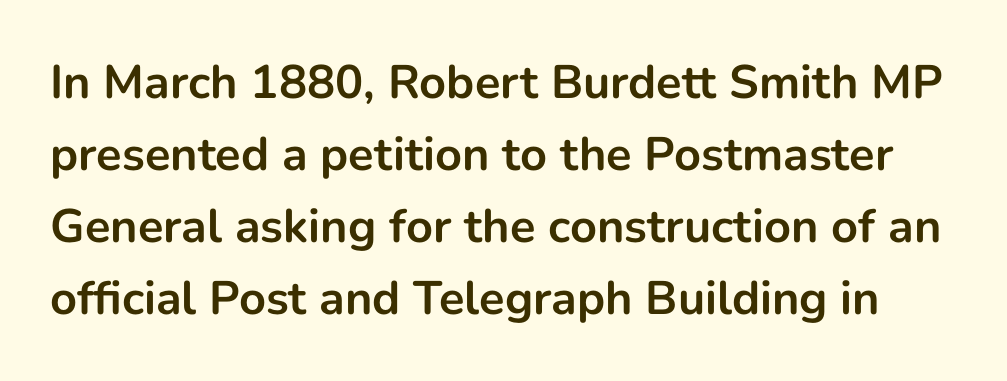
Each letter keeps its own natural width here, so spacing adapts to shape. Check under the words: just untouched page. The text was rendered using a sans face with plain stroke endings. Regular leading.
